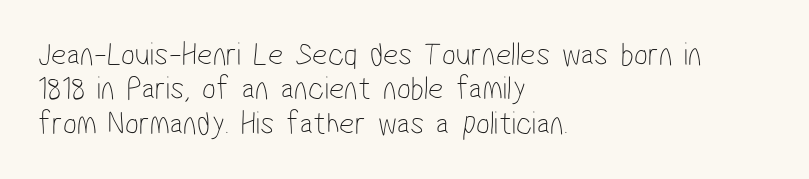
The image shows 33 px thin, condensed sans-serif type; set left-aligned, tight line spacing (1.04x), normal letter spacing, not underlined; low stroke contrast and a medium x-height.
